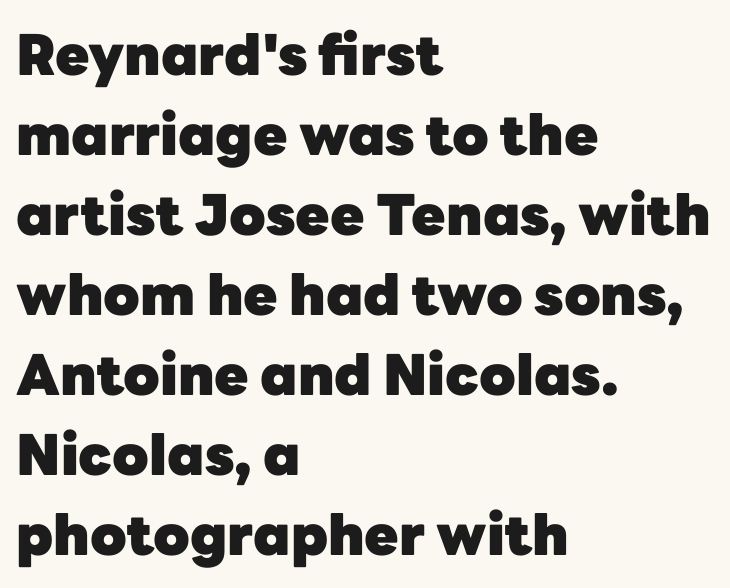
Q: Is the text bold? A: Yes.
Q: Is the text italic (slanted)? A: No, it is upright.
Q: Is the typeface a serif or a sans-serif typeface? A: Sans-serif.
Q: Is the text underlined? A: No.
Q: How is the paragraph aligned? A: Left-aligned.
Q: Is the spacing between letters normal or unusually wide? A: Normal.
Q: Is the spacing between lines tight, normal or loose? A: Normal.
Q: Width (condensed, normal, or wide)? A: Normal.
Q: Stroke contrast? A: Low.
Q: x-height? A: Medium.
Q: Monospaced? A: No.
